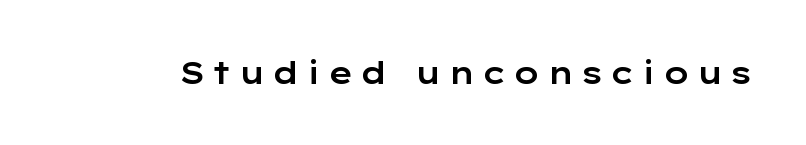
The foot of each line stays bare and open. These lines are rendered in a variable-pitch font. Compared with typical body copy, the letter spacing here is much looser. It's the straight-up-and-down kind of type.
